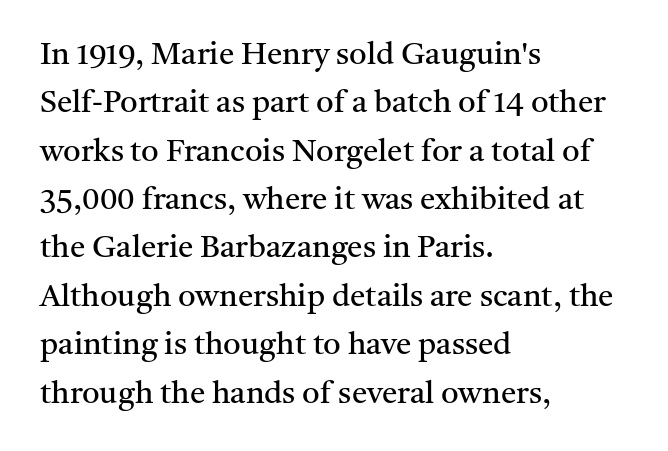
{"serif": "yes", "italic": "no", "bold": "no", "weight": "regular", "width": "normal", "stroke_contrast": "medium", "x_height": "medium", "monospaced": "no", "underline": "no", "align": "left", "line_spacing": "normal", "line_spacing_ratio": 1.56, "letter_spacing": "normal", "letter_spacing_em": 0.0, "glyph_px": 31}
